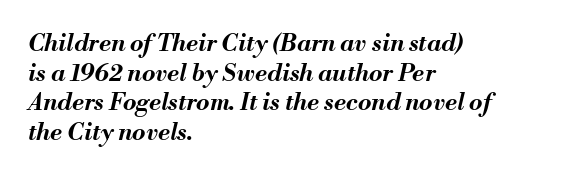
Words float on clear page, feet unadorned. A full-strength bold gives these letters their thick strokes. A classic flush-left, rag-right setting is used for this passage. Short note: letters normally spaced. Notice how the stems are inclined rather than vertical — that's the hallmark of italics.
